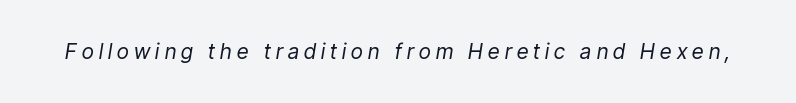
Ink coverage per letter is moderate at most. The lettering tilts uniformly, giving the passage an italic look. Underline: absent. The letterforms stand isolated, each surrounded by extra space.
